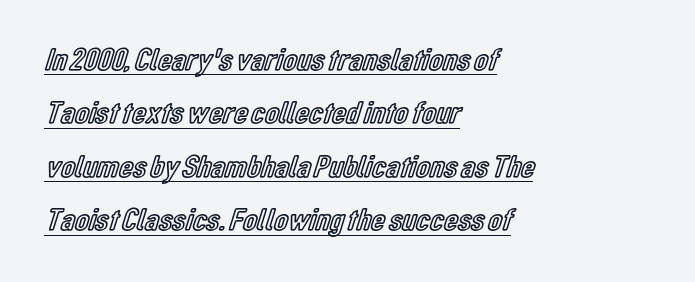
{"width": "condensed", "x_height": "medium", "monospaced": "no", "underline": "yes", "align": "left", "line_spacing": "normal", "line_spacing_ratio": 1.67, "letter_spacing": "normal", "letter_spacing_em": 0.0, "glyph_px": 32}
